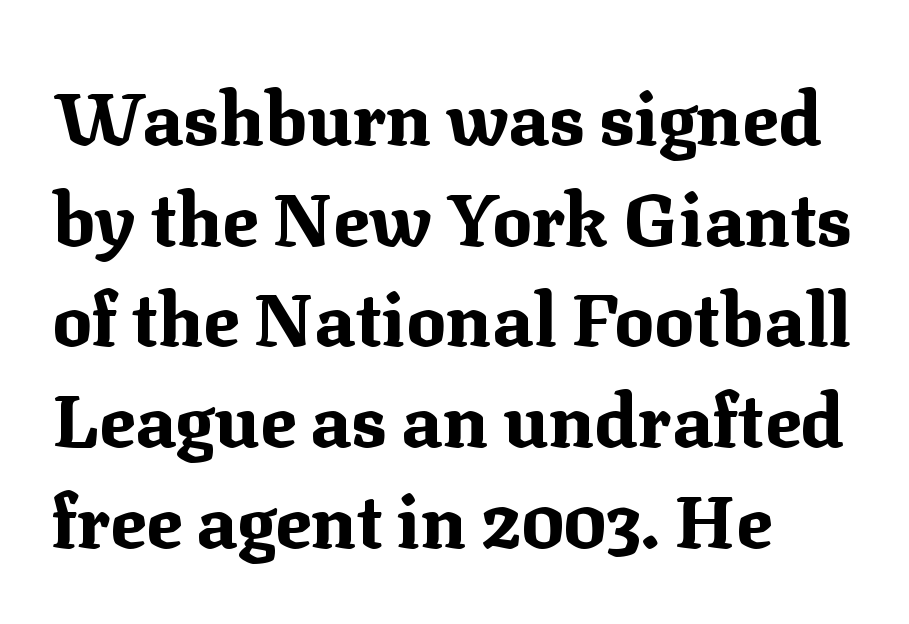
{"serif": "yes", "italic": "no", "bold": "yes", "weight": "bold", "width": "normal", "stroke_contrast": "medium", "x_height": "medium", "monospaced": "no", "underline": "no", "align": "left", "line_spacing": "normal", "line_spacing_ratio": 1.36, "letter_spacing": "normal", "letter_spacing_em": 0.0, "glyph_px": 74}
